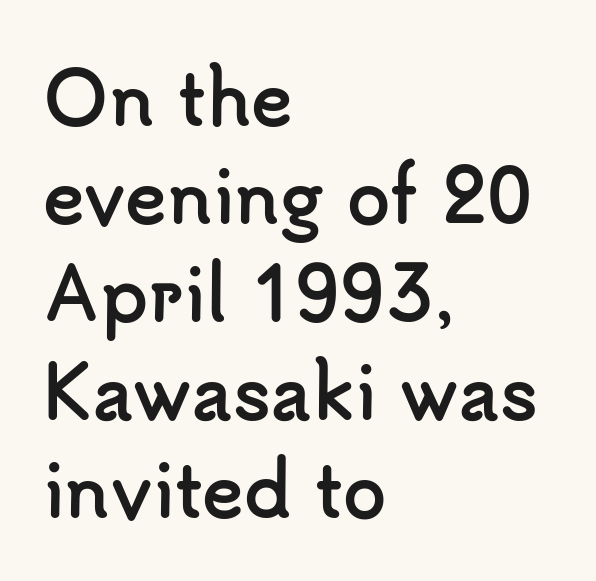
{"serif": "no", "italic": "no", "bold": "yes", "weight": "semibold", "width": "normal", "stroke_contrast": "low", "x_height": "small", "monospaced": "no", "underline": "no", "align": "left", "line_spacing": "normal", "line_spacing_ratio": 1.4, "letter_spacing": "normal", "letter_spacing_em": 0.0, "glyph_px": 70}
